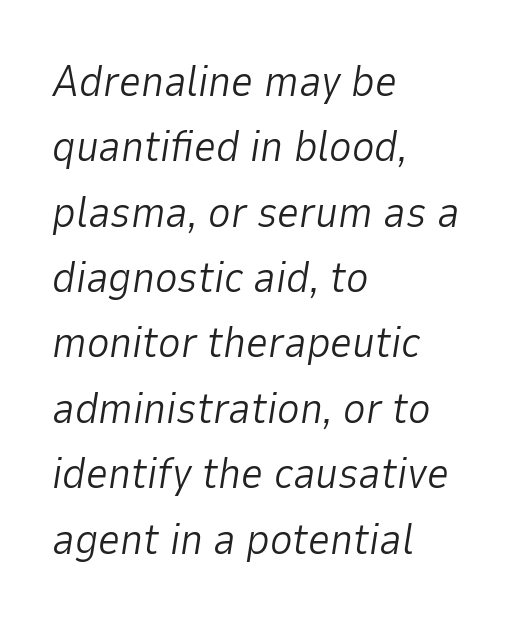
The image shows 43 px light type, italic (leaning right); set left-aligned, normal line spacing (1.52x), normal letter spacing, not underlined; low stroke contrast and a medium x-height.
